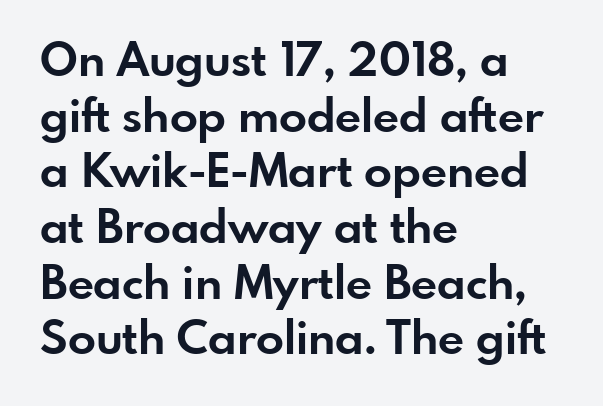
Strokes here are thick enough to call this a true bold. The lettering stays uniformly vertical, giving the passage a roman look. Inter-character spacing is left at the font's built-in metrics. The passage is arranged the way most books set body copy — flush left. Varying glyph widths throughout — classic text-font behaviour.
